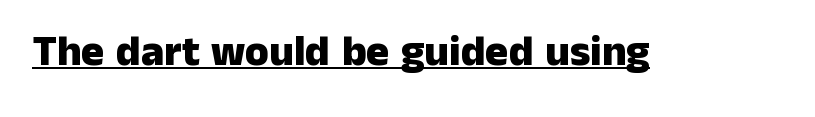
Q: Is the text bold? A: Yes.
Q: Is the text italic (slanted)? A: No, it is upright.
Q: Is the typeface a serif or a sans-serif typeface? A: Sans-serif.
Q: Is the text underlined? A: Yes.
Q: Is the spacing between letters normal or unusually wide? A: Normal.
Q: Width (condensed, normal, or wide)? A: Normal.
Q: Stroke contrast? A: Low.
Q: x-height? A: Medium.
Q: Monospaced? A: No.
